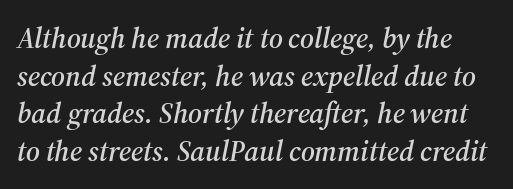
Q: Is the text italic (slanted)? A: Yes, it leans right by about 12 degrees.
Q: Is the typeface a serif or a sans-serif typeface? A: Serif.
Q: Is the text underlined? A: No.
Q: Is the spacing between letters normal or unusually wide? A: Normal.
Q: Is the spacing between lines tight, normal or loose? A: Normal.
Q: Width (condensed, normal, or wide)? A: Normal.
Q: Stroke contrast? A: Medium.
Q: x-height? A: Medium.
Q: Monospaced? A: No.
